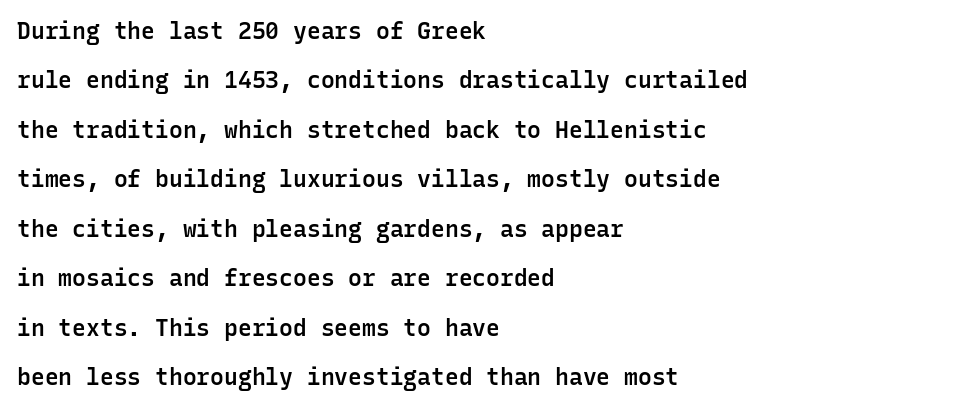
Q: Is the text bold? A: Semi-bold.
Q: Is the text italic (slanted)? A: No, it is upright.
Q: Is the text underlined? A: No.
Q: How is the paragraph aligned? A: Left-aligned.
Q: Is the spacing between letters normal or unusually wide? A: Normal.
Q: Is the spacing between lines tight, normal or loose? A: Loose.
